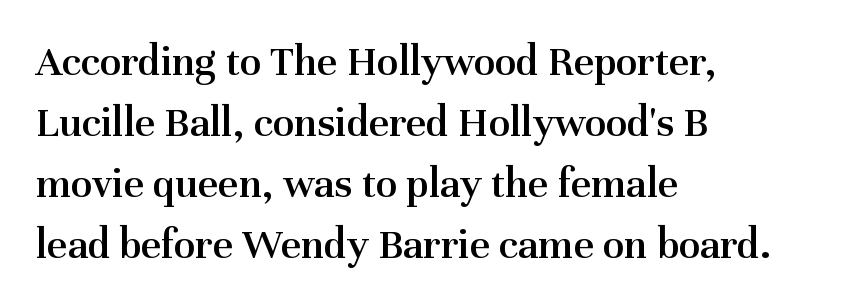
{"serif": "yes", "italic": "no", "bold": "semi", "weight": "semibold", "width": "normal", "stroke_contrast": "medium", "x_height": "medium", "monospaced": "no", "underline": "no", "align": "left", "line_spacing": "normal", "line_spacing_ratio": 1.39, "letter_spacing": "normal", "letter_spacing_em": 0.0, "glyph_px": 44}
